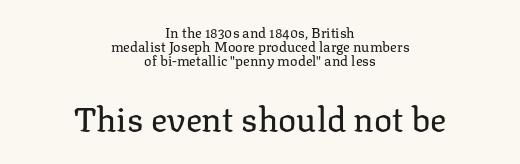
The passage shown is typed in a proportional face where columns would drift. Is this a heavy cut? Hardly; it is regular or lighter. Whoever set this made the second block the dominant, larger element. Each new line begins almost immediately beneath the previous one. Typographically, this falls in the serif category. Quick note: underline off.
